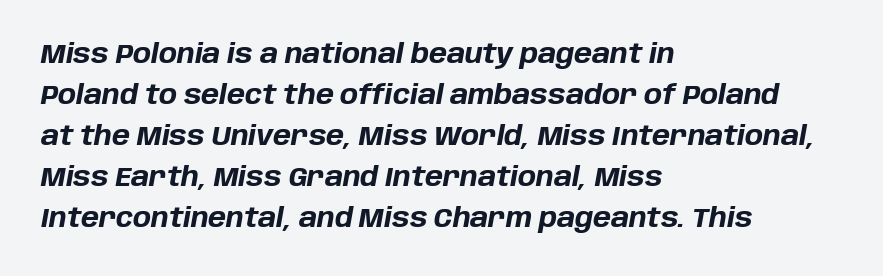
The image shows 27 px bold type, italic (leaning right); set left-aligned, normal line spacing (1.52x), normal letter spacing, not underlined.
